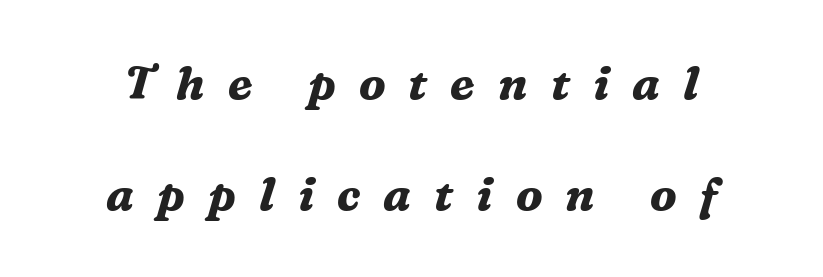
The image shows 46 px bold serif type, italic (leaning right); set loose line spacing (2.42x), unusually wide letter spacing (+0.5 em), not underlined; medium stroke contrast and a medium x-height.
